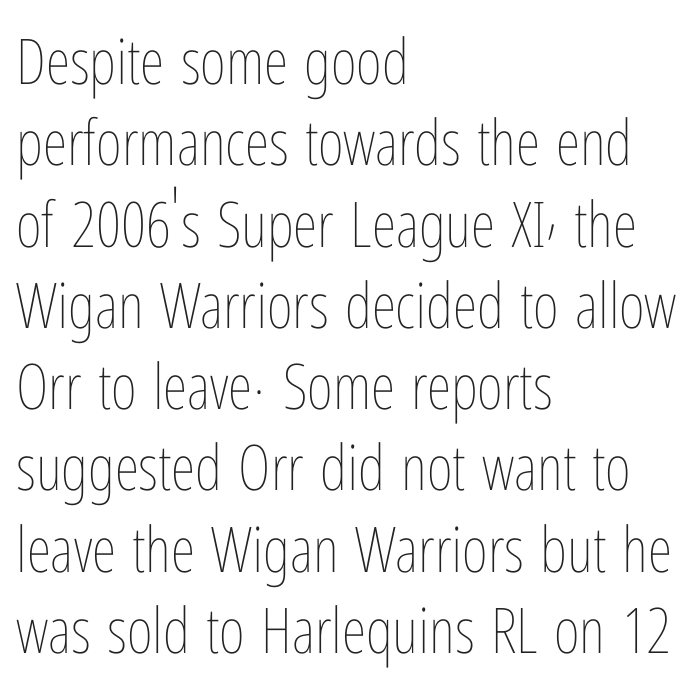
The image shows 63 px thin, condensed type, upright; set left-aligned, normal line spacing (1.29x), normal letter spacing, not underlined; low stroke contrast and a medium x-height.
